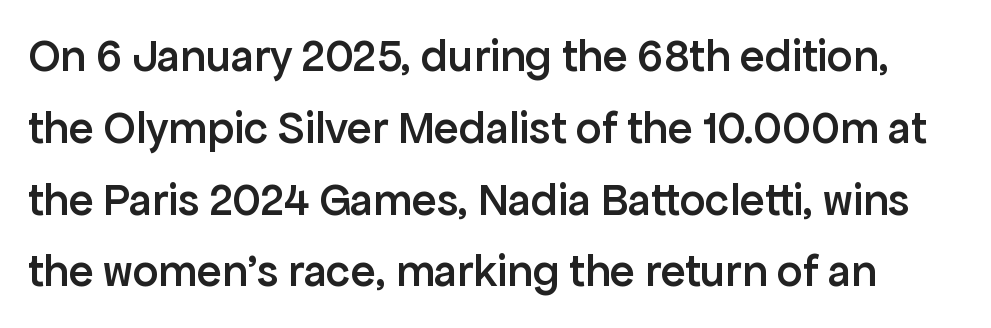
Descender tails drop into unmarked territory. Do the characters align in a grid? No, the font is proportional. Evenly set lines give the paragraph a standard silhouette. Caption: semibold face, moderately heavy strokes.
